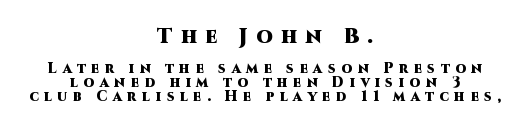
{"italic": "no", "bold": "yes", "underline": "no", "align": "center", "line_spacing": "tight", "line_spacing_ratio": 0.98, "letter_spacing": "wide", "letter_spacing_em": 0.4, "larger_block": "first", "size_ratio": 1.5, "glyph_px": 21}
